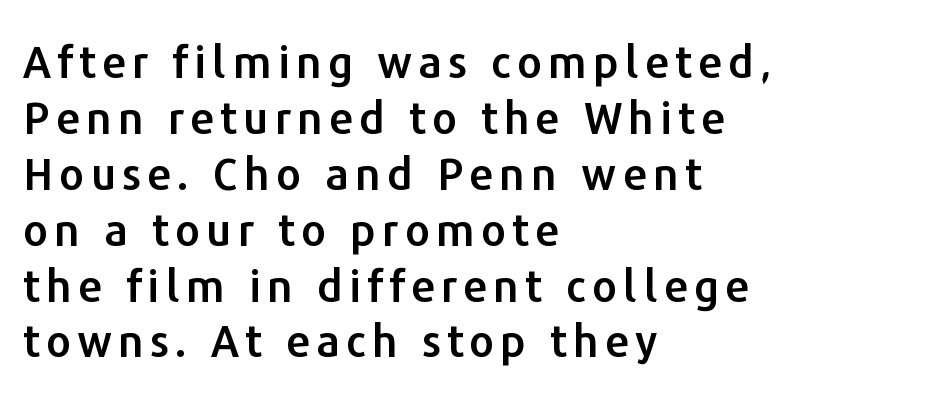
Q: Is the text italic (slanted)? A: No, it is upright.
Q: Is the typeface a serif or a sans-serif typeface? A: Sans-serif.
Q: Is the text underlined? A: No.
Q: How is the paragraph aligned? A: Left-aligned.
Q: Is the spacing between lines tight, normal or loose? A: Normal.
Q: Width (condensed, normal, or wide)? A: Normal.
Q: Stroke contrast? A: Low.
Q: x-height? A: Medium.
Q: Monospaced? A: No.
